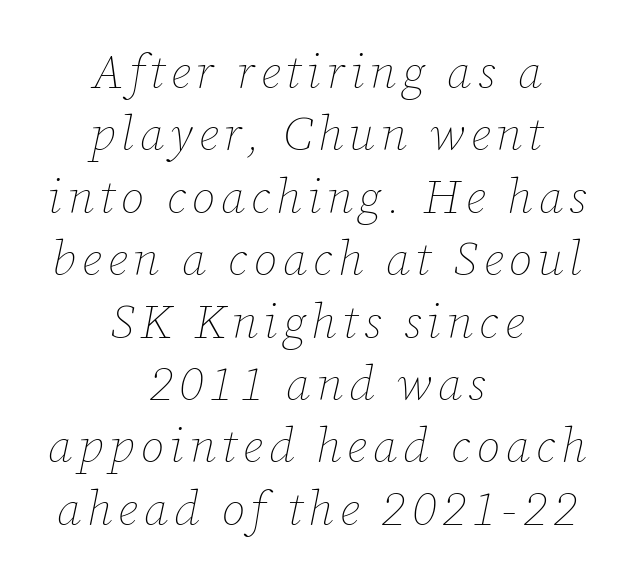
The image shows 48 px thin type, italic (leaning right); set centered, normal line spacing (1.3x), not underlined; low stroke contrast and a medium x-height.
